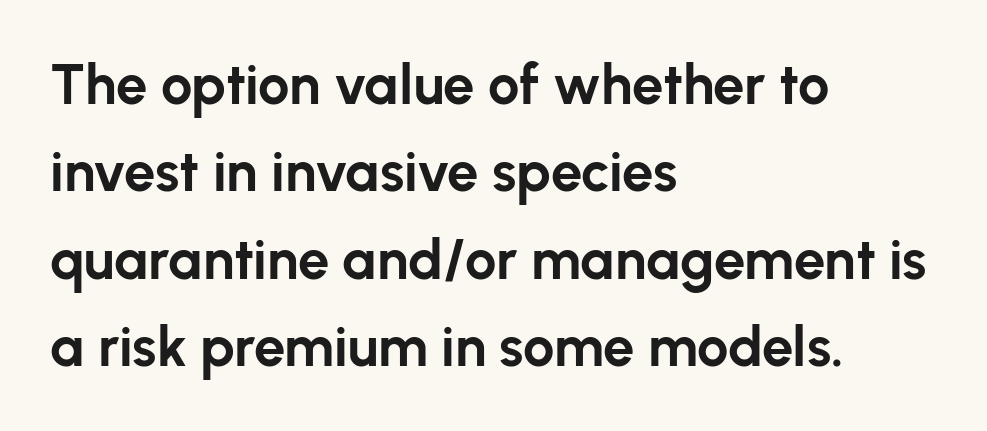
Q: Is the text bold? A: Yes.
Q: Is the text italic (slanted)? A: No, it is upright.
Q: Is the typeface a serif or a sans-serif typeface? A: Sans-serif.
Q: Is the text underlined? A: No.
Q: How is the paragraph aligned? A: Left-aligned.
Q: Is the spacing between letters normal or unusually wide? A: Normal.
Q: Is the spacing between lines tight, normal or loose? A: Normal.
Q: Width (condensed, normal, or wide)? A: Normal.
Q: Stroke contrast? A: Low.
Q: x-height? A: Medium.
Q: Monospaced? A: No.
